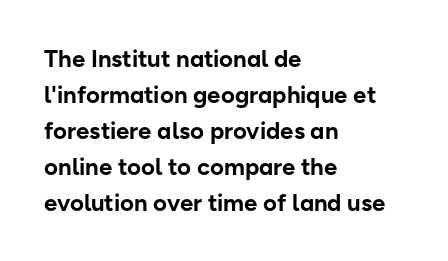
These lines are set flush left with a ragged right edge. Upright lettering throughout. Compared with typical body copy, the letter spacing here is the same. The line-height multiplier appears to be the usual default.
